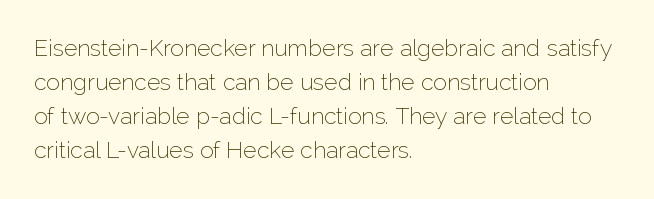
The type sits square on the baseline with zero lean. Stem width sits at or under what a default text font uses. Horizontally, the lines are justified to the leading edge only. This sample keeps an unexceptional amount of space between lines. The space beneath each line is pristine and unruled. There is no visible air inserted between adjacent glyphs.
